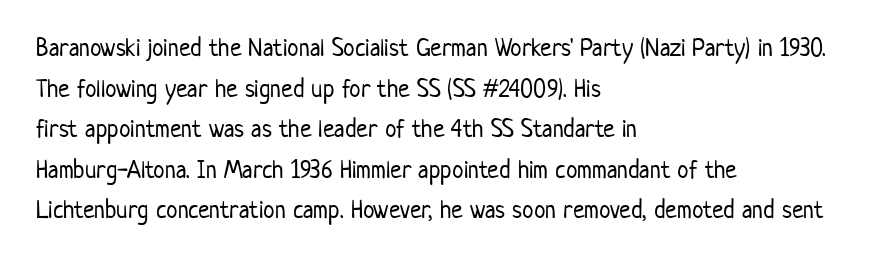
The image shows 26 px text type, upright; set left-aligned, normal line spacing (1.56x), normal letter spacing, not underlined.
